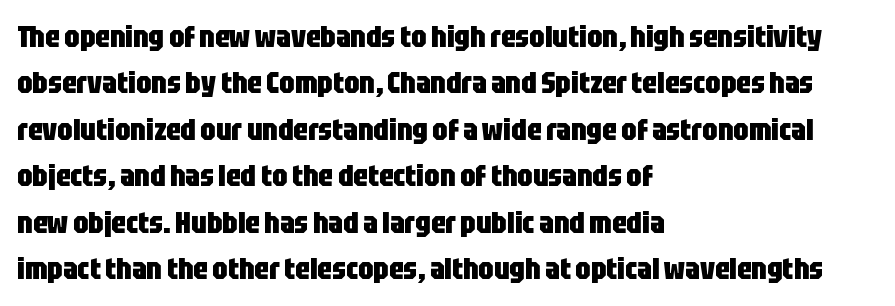
Q: Is the text bold? A: Yes.
Q: Is the text italic (slanted)? A: No, it is upright.
Q: Is the typeface a serif or a sans-serif typeface? A: Sans-serif.
Q: Is the text underlined? A: No.
Q: How is the paragraph aligned? A: Left-aligned.
Q: Is the spacing between letters normal or unusually wide? A: Normal.
Q: Is the spacing between lines tight, normal or loose? A: Normal.
Q: Width (condensed, normal, or wide)? A: Condensed.
Q: Stroke contrast? A: Low.
Q: x-height? A: Large.
Q: Monospaced? A: No.
